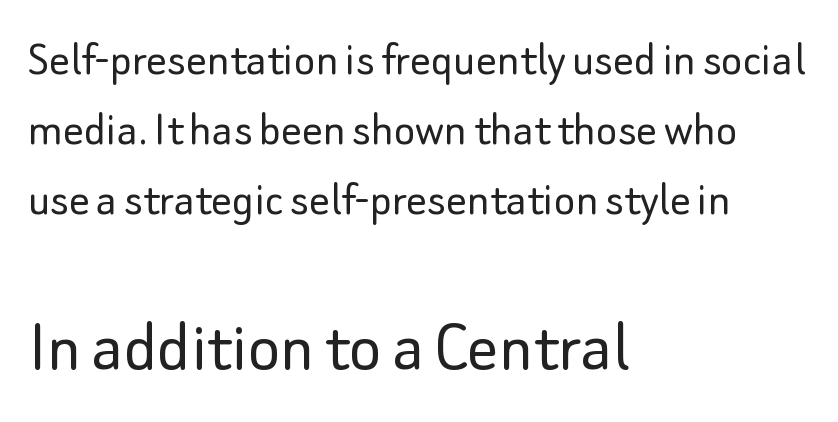
{"serif": "no", "italic": "no", "bold": "no", "weight": "light", "width": "normal", "stroke_contrast": "low", "x_height": "small", "monospaced": "no", "underline": "no", "align": "left", "line_spacing": "normal", "line_spacing_ratio": 1.37, "letter_spacing": "normal", "letter_spacing_em": 0.0, "larger_block": "second", "size_ratio": 1.51, "glyph_px": 77}
